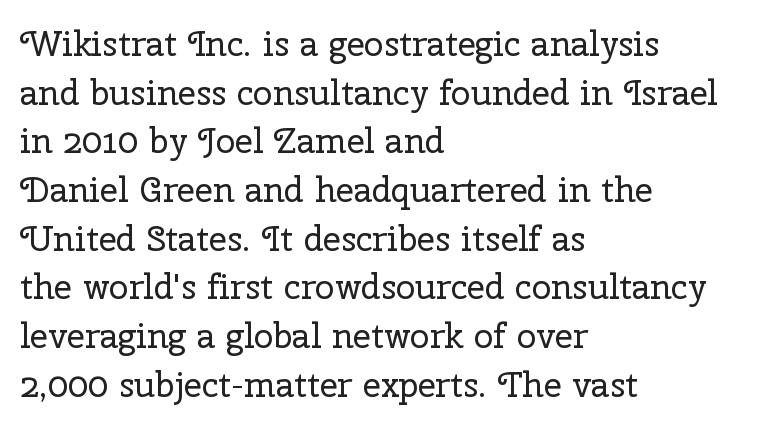
The image shows 35 px regular-weight serif type, upright; set left-aligned, normal line spacing (1.39x), normal letter spacing, not underlined; low stroke contrast and a medium x-height.
